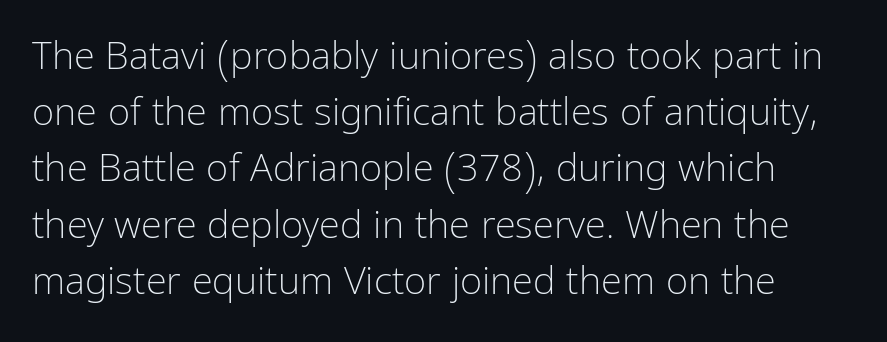
{"serif": "no", "italic": "no", "bold": "no", "weight": "light", "width": "condensed", "stroke_contrast": "low", "x_height": "medium", "monospaced": "no", "underline": "no", "line_spacing": "normal", "line_spacing_ratio": 1.48, "letter_spacing": "normal", "letter_spacing_em": 0.0, "glyph_px": 38}
